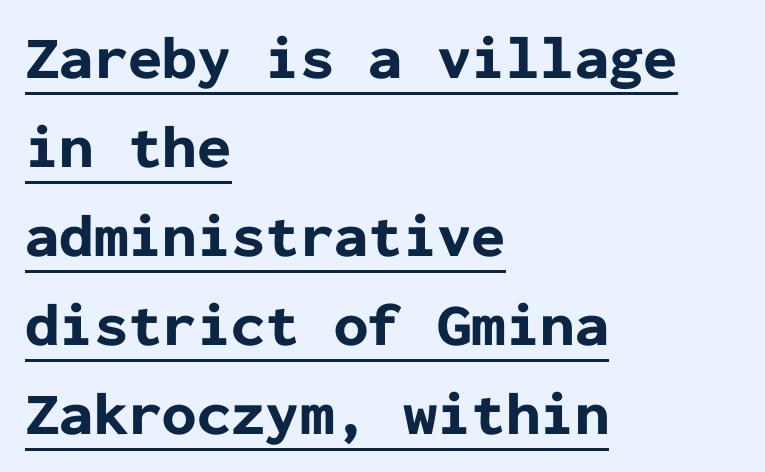
The image shows 61 px bold sans-serif type, upright, monospaced; set left-aligned, normal line spacing (1.46x), normal letter spacing, underlined; low stroke contrast and a medium x-height.
